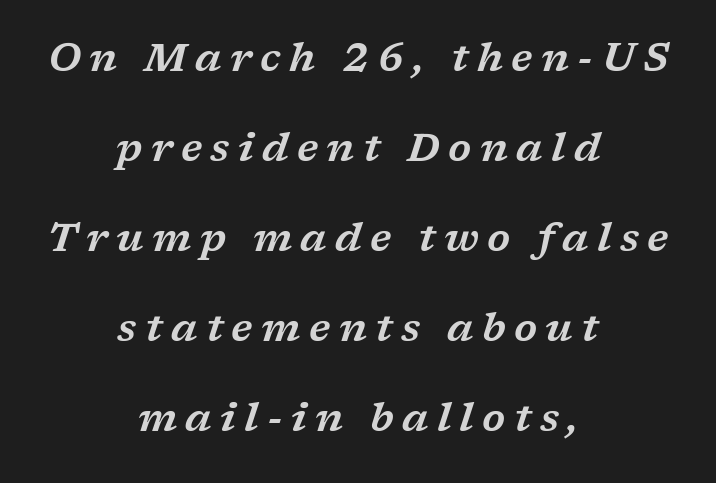
{"serif": "yes", "italic": "yes", "lean": "right", "slant_degrees": 17, "width": "wide", "stroke_contrast": "low", "x_height": "medium", "monospaced": "no", "underline": "no", "align": "center", "line_spacing": "loose", "line_spacing_ratio": 2.25, "letter_spacing": "wide", "letter_spacing_em": 0.21, "glyph_px": 40}
